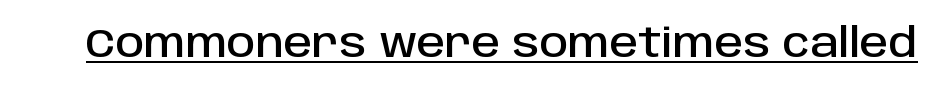
The image shows 40 px sans-serif type, upright; set normal letter spacing, underlined; low stroke contrast and a large x-height.
